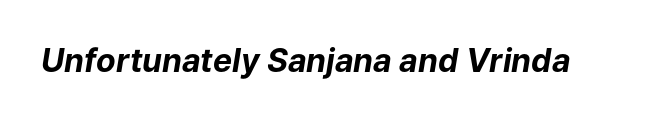
The image shows 32 px bold type, italic (leaning right); set normal letter spacing, not underlined; low stroke contrast and a medium x-height.
